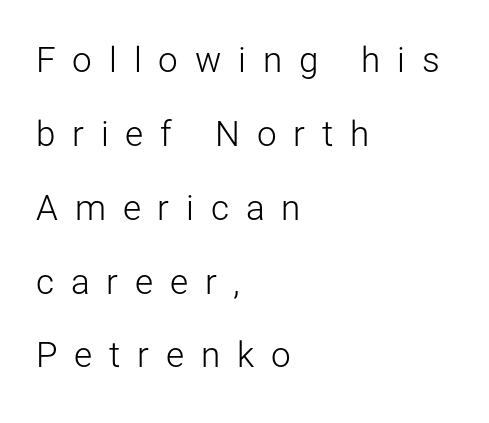
The image shows 35 px light sans-serif type, upright; set left-aligned, loose line spacing (2.11x), unusually wide letter spacing (+0.48 em), not underlined; low stroke contrast and a medium x-height.
